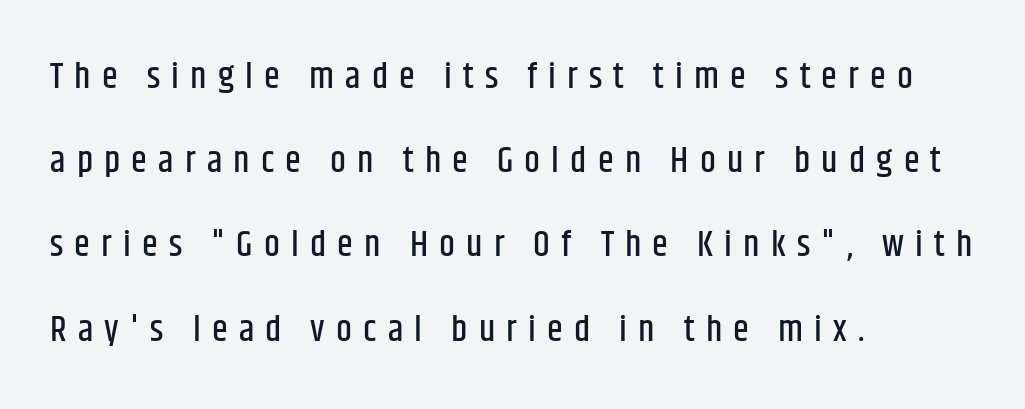
{"serif": "no", "italic": "no", "width": "condensed", "stroke_contrast": "low", "x_height": "large", "monospaced": "no", "underline": "no", "align": "left", "line_spacing": "loose", "line_spacing_ratio": 2.34, "letter_spacing": "wide", "letter_spacing_em": 0.31, "glyph_px": 36}
